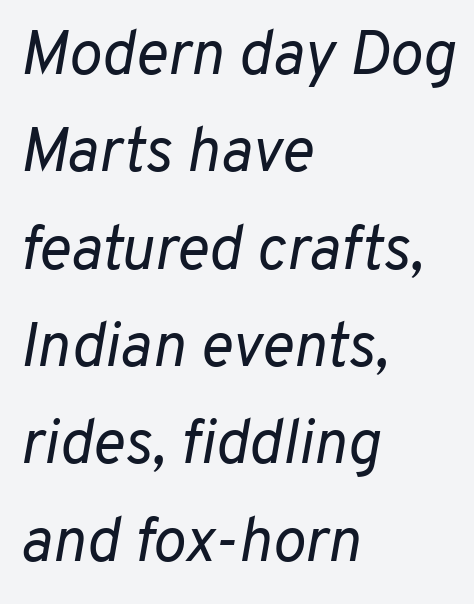
The image shows 62 px regular-weight type, italic (leaning right); set left-aligned, normal line spacing (1.57x), normal letter spacing, not underlined; low stroke contrast and a medium x-height.
